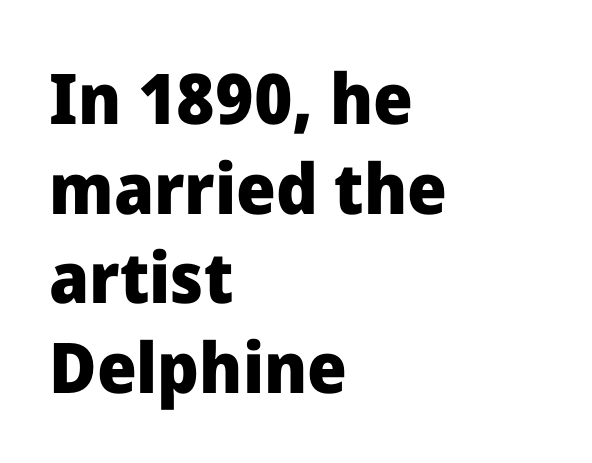
The image shows 70 px heavy sans-serif type, upright; set left-aligned, normal line spacing (1.28x), normal letter spacing, not underlined; low stroke contrast and a medium x-height.
